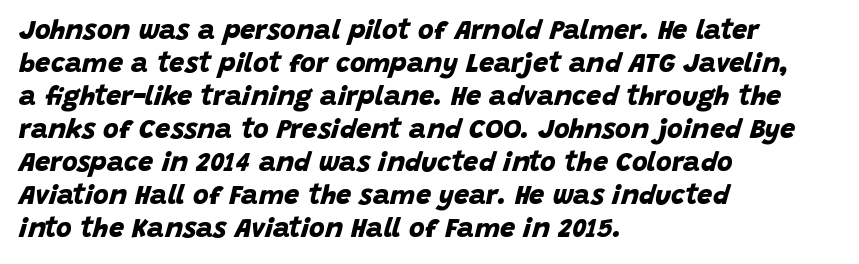
The image shows 27 px bold type; set left-aligned, line spacing 1.22x, normal letter spacing, not underlined.
